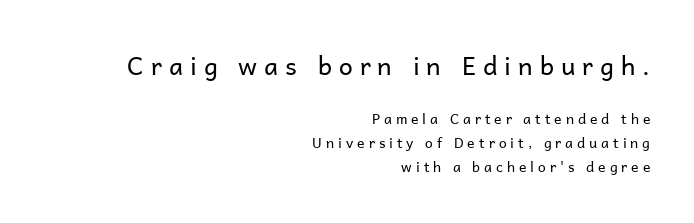
Q: Is the text bold? A: No.
Q: Is the text italic (slanted)? A: No, it is upright.
Q: Is the text underlined? A: No.
Q: How is the paragraph aligned? A: Right-aligned.
Q: Is the spacing between letters normal or unusually wide? A: Unusually wide.
Q: Is the spacing between lines tight, normal or loose? A: Normal.
Q: Which block of text is set in a larger size, the first (top) or the second (bottom)? A: The first (top) one.
